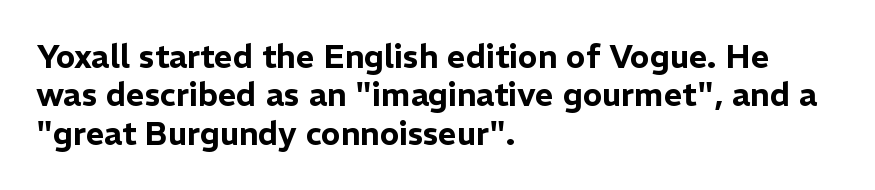
{"serif": "no", "italic": "no", "width": "normal", "stroke_contrast": "low", "x_height": "medium", "monospaced": "no", "underline": "no", "align": "left", "line_spacing_ratio": 1.2, "letter_spacing": "normal", "letter_spacing_em": 0.0, "glyph_px": 32}
